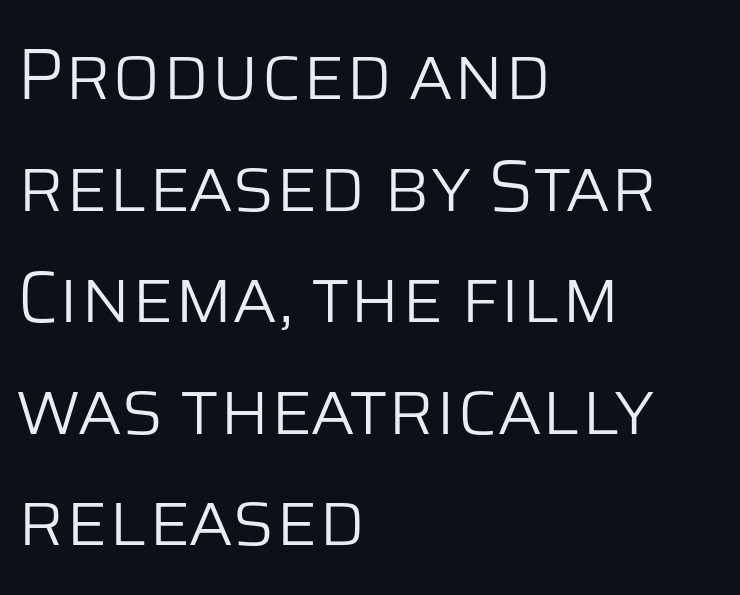
{"serif": "no", "italic": "no", "bold": "no", "weight": "light", "width": "normal", "stroke_contrast": "low", "x_height": "large", "monospaced": "no", "underline": "no", "align": "left", "line_spacing": "normal", "line_spacing_ratio": 1.55, "letter_spacing": "normal", "letter_spacing_em": 0.0, "glyph_px": 72}
